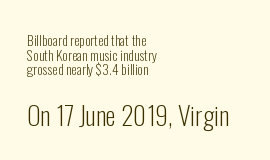
The image shows 26 px text type, upright; set left-aligned, tight line spacing (1.05x), normal letter spacing, not underlined; the second (bottom) block is 1.86x larger.
